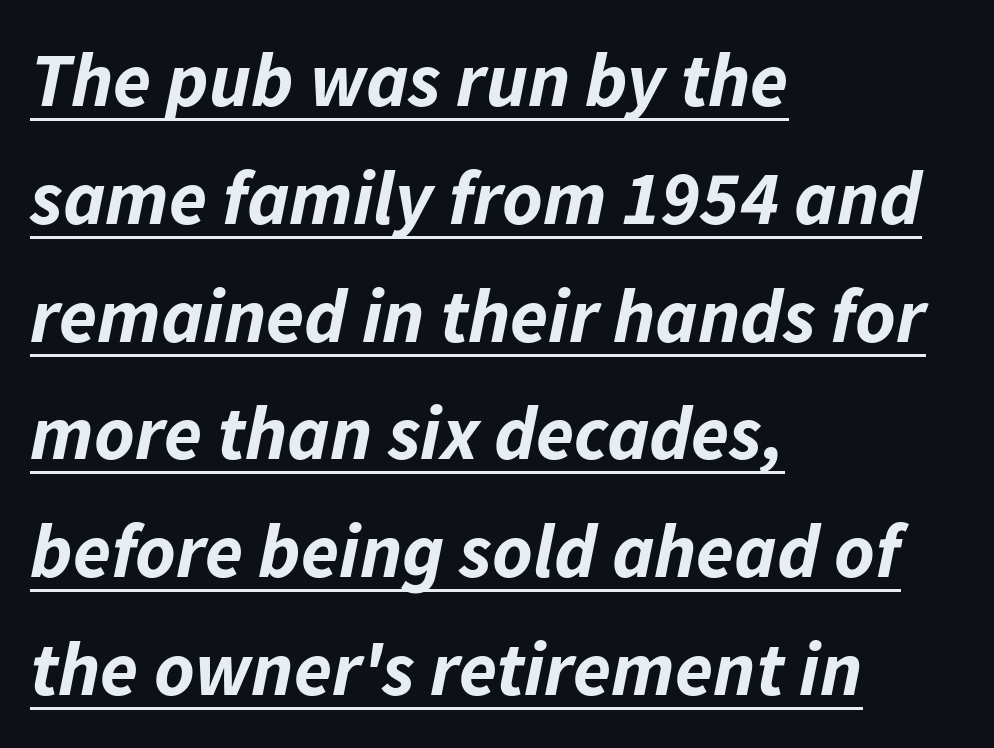
The image shows 77 px bold type, italic (leaning right); set left-aligned, normal line spacing (1.53x), normal letter spacing, underlined; low stroke contrast and a medium x-height.
